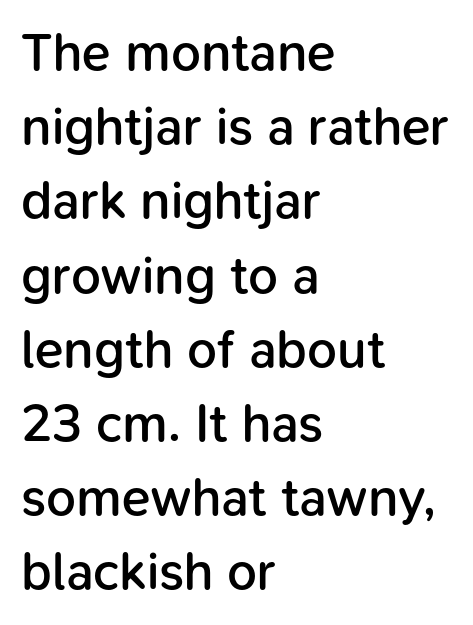
{"serif": "no", "italic": "no", "bold": "semi", "weight": "semibold", "width": "normal", "stroke_contrast": "low", "x_height": "medium", "monospaced": "no", "underline": "no", "align": "left", "line_spacing": "normal", "line_spacing_ratio": 1.4, "letter_spacing": "normal", "letter_spacing_em": 0.0, "glyph_px": 53}
